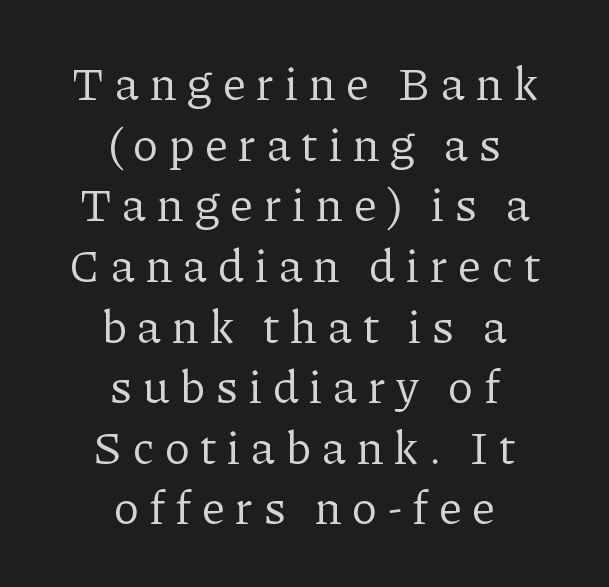
This sample uses an upright cut, with every glyph sitting square on the baseline. The designer left line spacing at the default. Looks like regular typesetting: each glyph gets only the width it needs. Type style note: has serifs. Any mark beneath the type? The region is blank. Is the block centered? Yes — each line is placed symmetrically about the middle.
